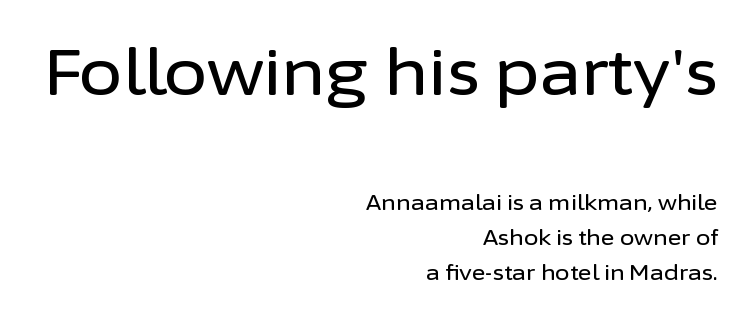
The image shows 63 px sans-serif type, upright; set right-aligned, normal line spacing (1.65x), normal letter spacing, not underlined; the first (top) block is 3.0x larger; low stroke contrast and a medium x-height.
